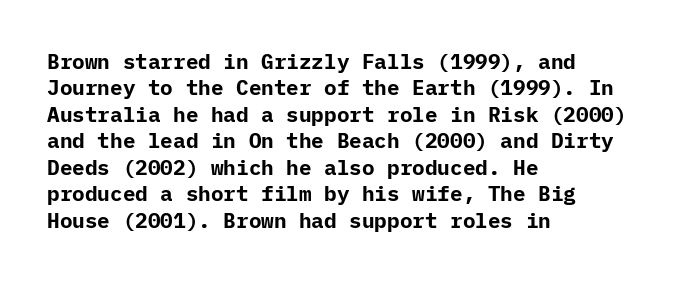
Q: Is the text bold? A: Yes.
Q: Is the text italic (slanted)? A: No, it is upright.
Q: Is the text underlined? A: No.
Q: How is the paragraph aligned? A: Left-aligned.
Q: Is the spacing between letters normal or unusually wide? A: Normal.
Q: Is the spacing between lines tight, normal or loose? A: Normal.
